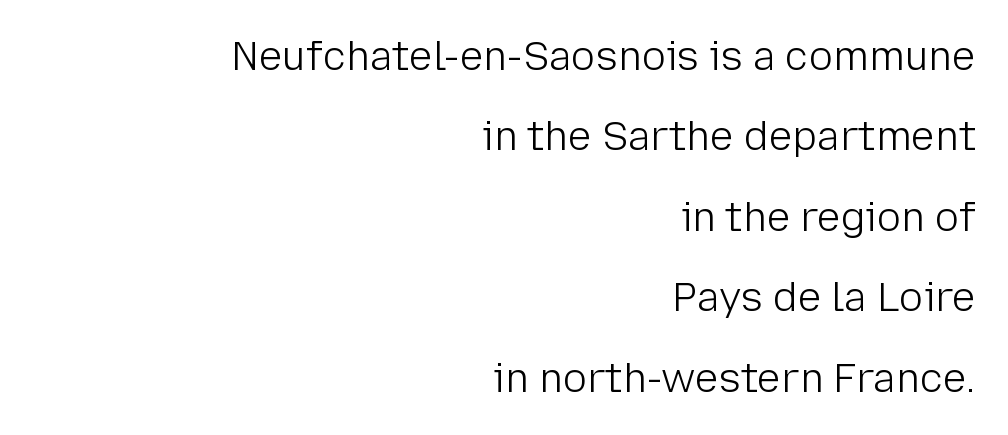
Q: Is the text bold? A: No.
Q: Is the text italic (slanted)? A: No, it is upright.
Q: Is the typeface a serif or a sans-serif typeface? A: Sans-serif.
Q: Is the text underlined? A: No.
Q: How is the paragraph aligned? A: Right-aligned.
Q: Is the spacing between letters normal or unusually wide? A: Normal.
Q: Is the spacing between lines tight, normal or loose? A: Loose.
Q: Width (condensed, normal, or wide)? A: Normal.
Q: Stroke contrast? A: Low.
Q: x-height? A: Medium.
Q: Monospaced? A: No.
